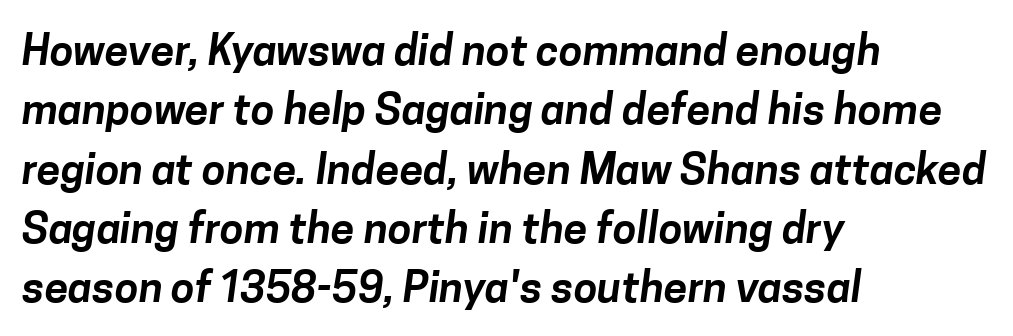
Q: Is the typeface a serif or a sans-serif typeface? A: Sans-serif.
Q: Is the text underlined? A: No.
Q: How is the paragraph aligned? A: Left-aligned.
Q: Is the spacing between letters normal or unusually wide? A: Normal.
Q: Is the spacing between lines tight, normal or loose? A: Normal.
Q: Width (condensed, normal, or wide)? A: Normal.
Q: Stroke contrast? A: Low.
Q: x-height? A: Medium.
Q: Monospaced? A: No.
